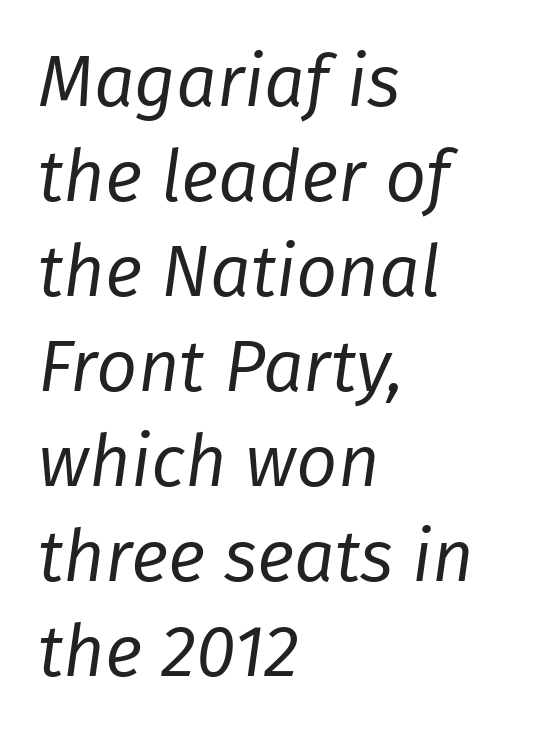
Q: Is the text bold? A: No.
Q: Is the text italic (slanted)? A: Yes, it leans right by about 8 degrees.
Q: Is the text underlined? A: No.
Q: How is the paragraph aligned? A: Left-aligned.
Q: Is the spacing between letters normal or unusually wide? A: Normal.
Q: Is the spacing between lines tight, normal or loose? A: Normal.
Q: Width (condensed, normal, or wide)? A: Normal.
Q: Stroke contrast? A: Low.
Q: x-height? A: Medium.
Q: Monospaced? A: No.
